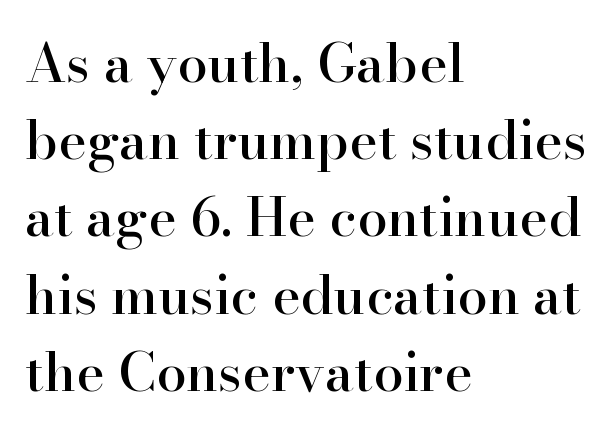
Q: Is the text italic (slanted)? A: No, it is upright.
Q: Is the typeface a serif or a sans-serif typeface? A: Serif.
Q: Is the text underlined? A: No.
Q: How is the paragraph aligned? A: Left-aligned.
Q: Is the spacing between letters normal or unusually wide? A: Normal.
Q: Is the spacing between lines tight, normal or loose? A: Normal.
Q: Width (condensed, normal, or wide)? A: Normal.
Q: Stroke contrast? A: High.
Q: x-height? A: Small.
Q: Monospaced? A: No.
